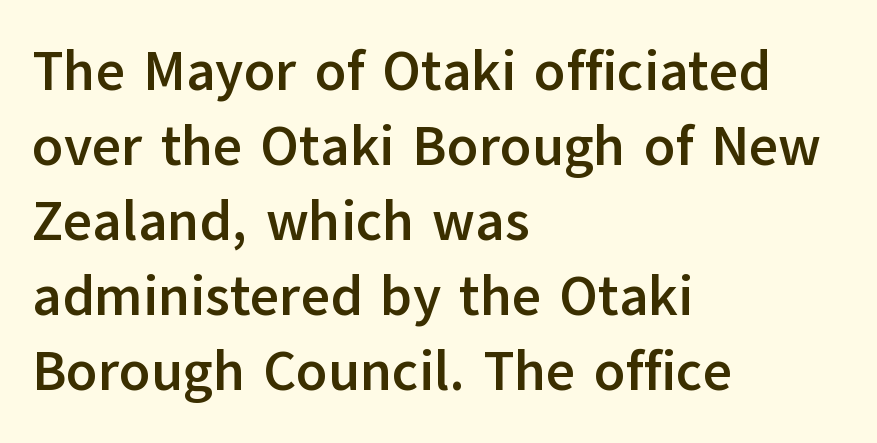
{"serif": "no", "italic": "no", "bold": "yes", "weight": "semibold", "width": "normal", "stroke_contrast": "low", "x_height": "medium", "monospaced": "no", "underline": "no", "align": "left", "line_spacing": "normal", "line_spacing_ratio": 1.34, "letter_spacing": "normal", "letter_spacing_em": 0.0, "glyph_px": 56}
